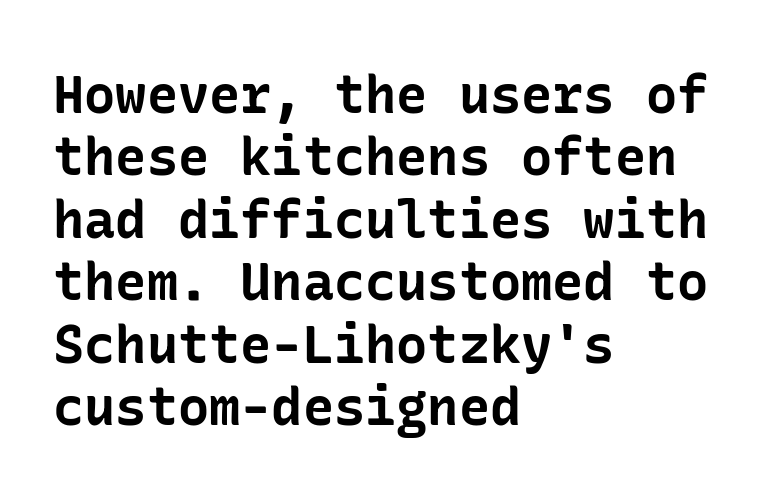
The ragged edge is on the right, which tells us the setting is flush left. On the weight axis this lands at bold, roughly 700. A typesetter would call this zero additional tracking. Observe the absence of serifs on each vertical stroke in this sample. The letters stand straight up with perfectly vertical stems. The baseline area is clear.
